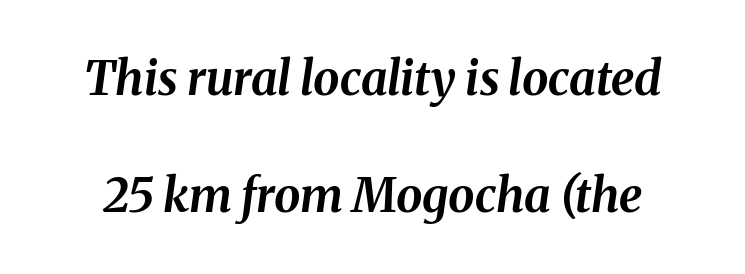
{"italic": "yes", "lean": "right", "slant_degrees": 8, "bold": "yes", "weight": "bold", "width": "normal", "stroke_contrast": "medium", "x_height": "medium", "monospaced": "no", "underline": "no", "line_spacing": "loose", "line_spacing_ratio": 2.5, "letter_spacing": "normal", "letter_spacing_em": 0.0, "glyph_px": 47}
